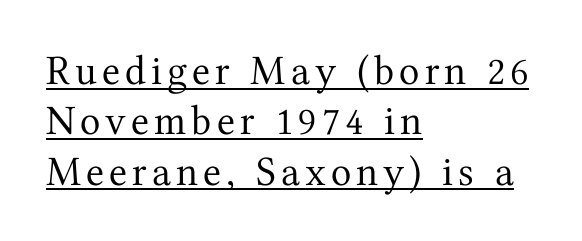
{"serif": "yes", "italic": "no", "bold": "no", "weight": "regular", "width": "normal", "stroke_contrast": "medium", "x_height": "medium", "monospaced": "no", "underline": "yes", "align": "left", "line_spacing_ratio": 1.2, "glyph_px": 42}
